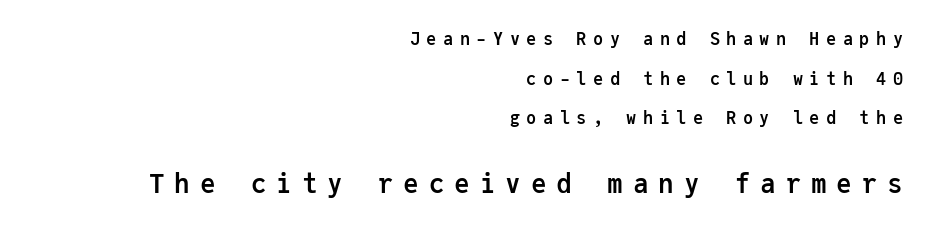
Ascenders rise straight up at ninety degrees. The designer dialed line spacing up above the default. Notice how the passage keeps a crisp vertical edge on the right only. Spacing between characters has been opened up far beyond the box default. Compared with an ordinary text face, these strokes are far heavier — a full bold. Only glyphs here, with clear space below each row.
